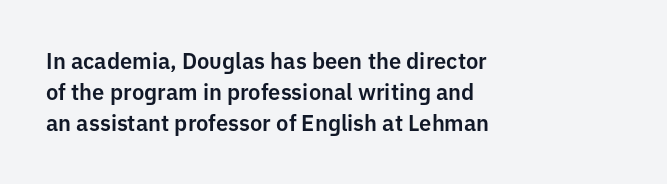
A classic flush-left, rag-right setting is used for this passage. Rendered with straight, roman letterforms. The rendering uses a moderate line-height, typical for paragraphs. In terms of letterspacing, this is plain default setting.
